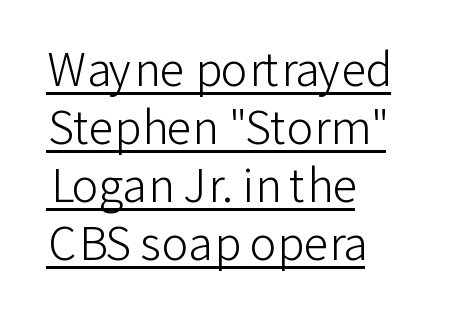
Q: Is the text bold? A: No.
Q: Is the text italic (slanted)? A: No, it is upright.
Q: Is the typeface a serif or a sans-serif typeface? A: Sans-serif.
Q: Is the text underlined? A: Yes.
Q: How is the paragraph aligned? A: Left-aligned.
Q: Is the spacing between letters normal or unusually wide? A: Normal.
Q: Is the spacing between lines tight, normal or loose? A: Normal.
Q: Width (condensed, normal, or wide)? A: Normal.
Q: Stroke contrast? A: Low.
Q: x-height? A: Medium.
Q: Monospaced? A: No.
